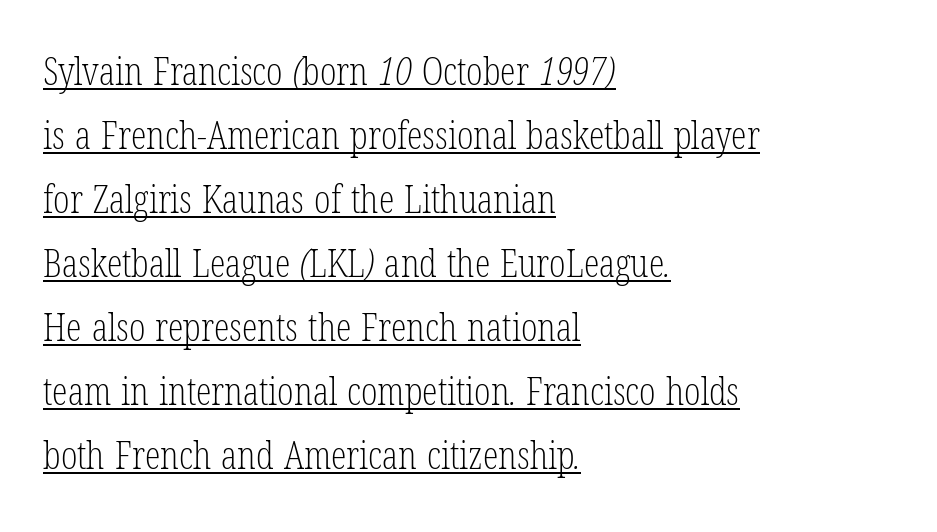
Q: Is the text bold? A: No.
Q: Is the typeface a serif or a sans-serif typeface? A: Serif.
Q: Is the text underlined? A: Yes.
Q: How is the paragraph aligned? A: Left-aligned.
Q: Is the spacing between letters normal or unusually wide? A: Normal.
Q: Is the spacing between lines tight, normal or loose? A: Normal.
Q: Width (condensed, normal, or wide)? A: Condensed.
Q: Stroke contrast? A: Low.
Q: x-height? A: Medium.
Q: Monospaced? A: No.
